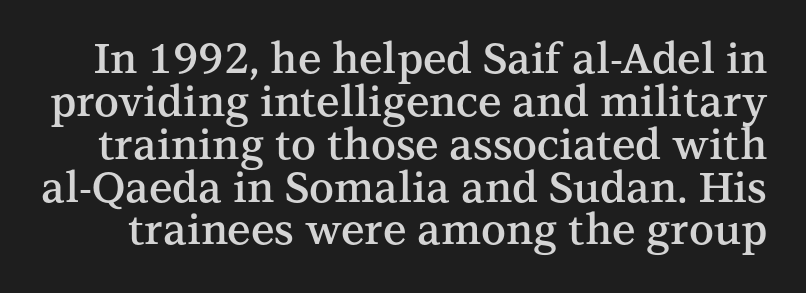
Q: Is the text bold? A: Semi-bold.
Q: Is the text italic (slanted)? A: No, it is upright.
Q: Is the typeface a serif or a sans-serif typeface? A: Serif.
Q: Is the text underlined? A: No.
Q: Is the spacing between letters normal or unusually wide? A: Normal.
Q: Is the spacing between lines tight, normal or loose? A: Tight.
Q: Width (condensed, normal, or wide)? A: Normal.
Q: Stroke contrast? A: Medium.
Q: x-height? A: Medium.
Q: Monospaced? A: No.
